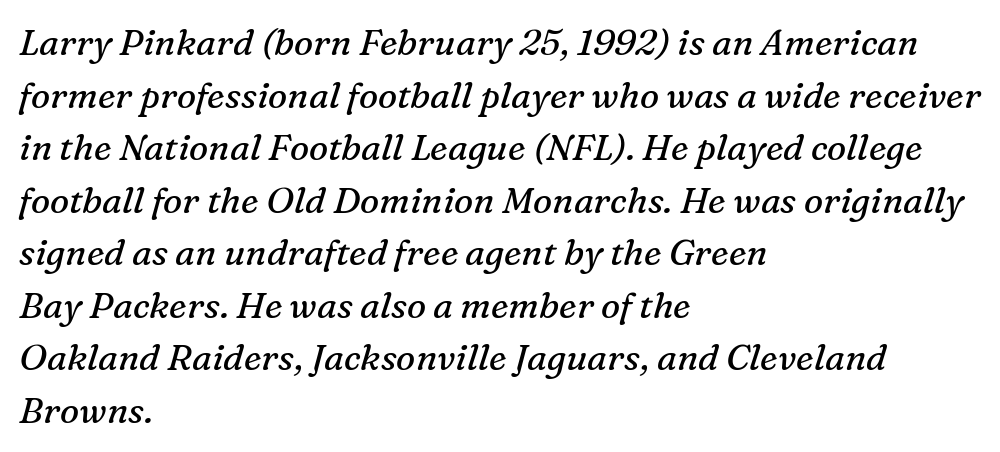
Q: Is the text bold? A: No.
Q: Is the text italic (slanted)? A: Yes, it leans right by about 16 degrees.
Q: Is the typeface a serif or a sans-serif typeface? A: Serif.
Q: Is the text underlined? A: No.
Q: How is the paragraph aligned? A: Left-aligned.
Q: Is the spacing between letters normal or unusually wide? A: Normal.
Q: Is the spacing between lines tight, normal or loose? A: Normal.
Q: Width (condensed, normal, or wide)? A: Normal.
Q: Stroke contrast? A: Medium.
Q: x-height? A: Medium.
Q: Monospaced? A: No.
